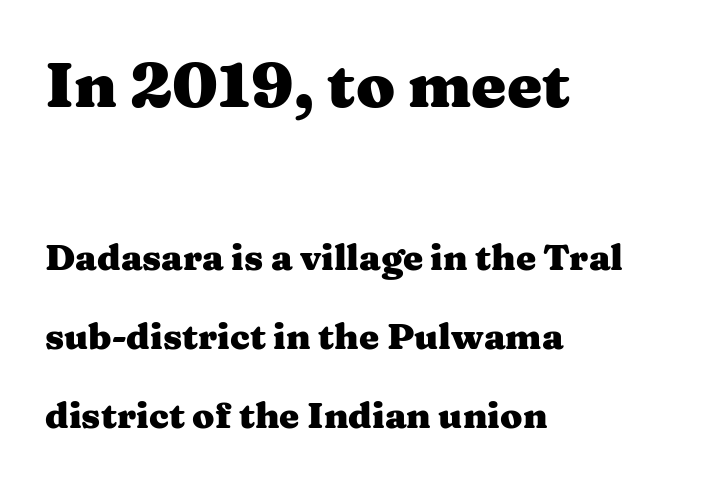
The image shows 63 px heavy, wide serif type, upright; set left-aligned, loose line spacing (2.2x), normal letter spacing, not underlined; the first (top) block is 1.75x larger; medium stroke contrast and a medium x-height.
